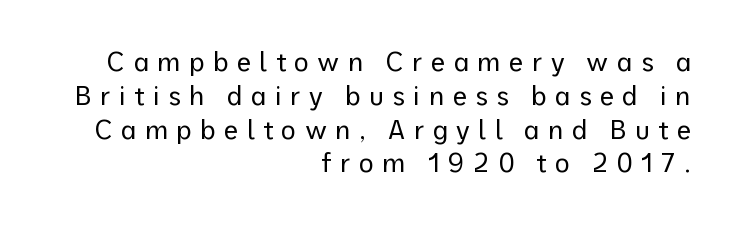
The cut favours lightness, reaching ordinary text weight at its darkest. The space between consecutive lines is moderate. Ascenders rise straight up at ninety degrees. The area under the type is left untouched. Leftover space on each line is placed entirely before the opening word.
